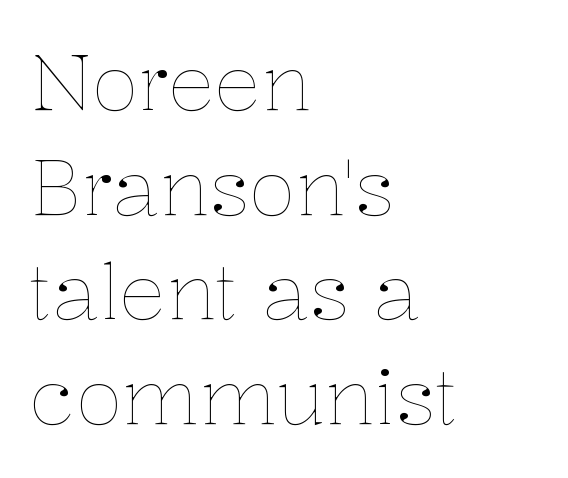
The image shows 77 px thin type, upright; set left-aligned, normal line spacing (1.36x), normal letter spacing, not underlined; low stroke contrast and a medium x-height.
